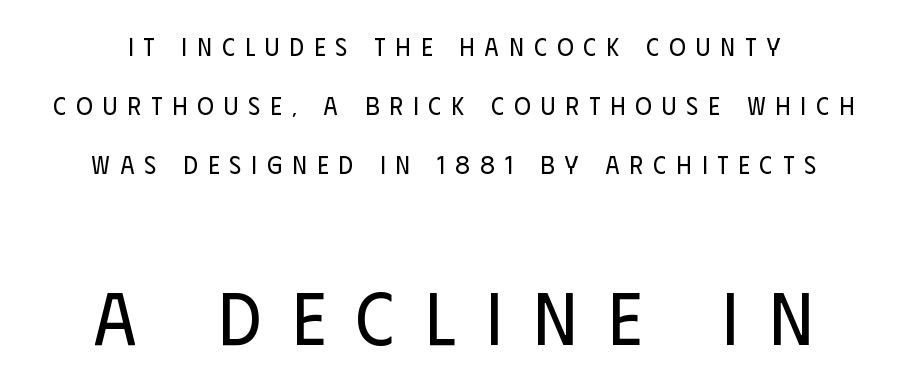
{"serif": "no", "italic": "no", "bold": "no", "weight": "regular", "width": "condensed", "stroke_contrast": "low", "x_height": "large", "monospaced": "no", "underline": "no", "align": "center", "line_spacing": "loose", "line_spacing_ratio": 2.37, "letter_spacing": "wide", "letter_spacing_em": 0.41, "larger_block": "second", "size_ratio": 3.0, "glyph_px": 75}
